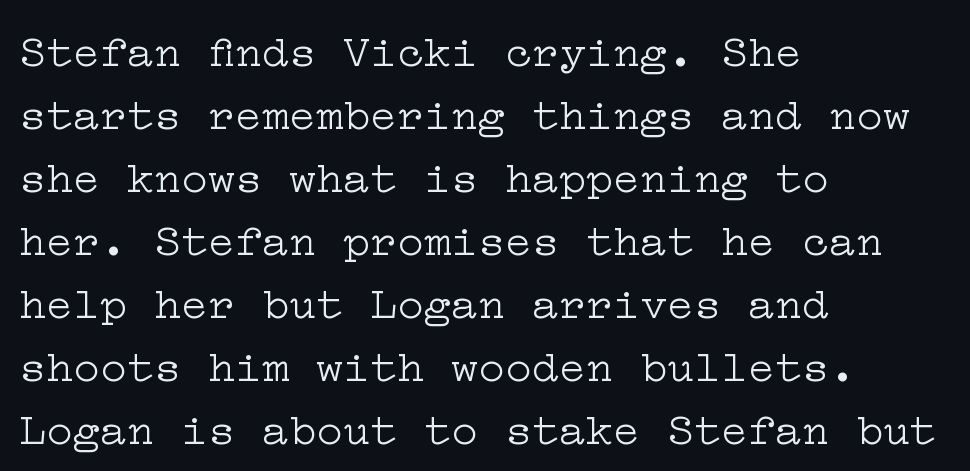
The image shows 45 px light, wide serif type, upright; set left-aligned, normal line spacing (1.4x), normal letter spacing, not underlined; low stroke contrast and a medium x-height.
